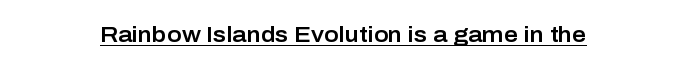
{"italic": "no", "underline": "yes", "letter_spacing": "normal", "letter_spacing_em": 0.0, "glyph_px": 22}
